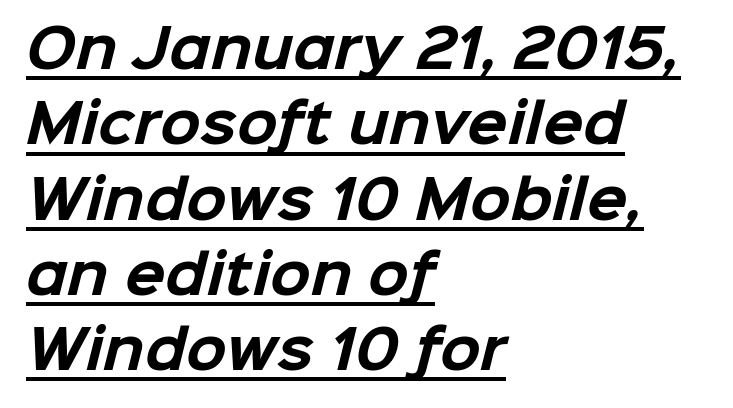
{"serif": "no", "bold": "yes", "weight": "bold", "width": "normal", "stroke_contrast": "low", "x_height": "medium", "monospaced": "no", "underline": "yes", "align": "left", "line_spacing": "normal", "line_spacing_ratio": 1.42, "letter_spacing": "normal", "letter_spacing_em": 0.0, "glyph_px": 53}
